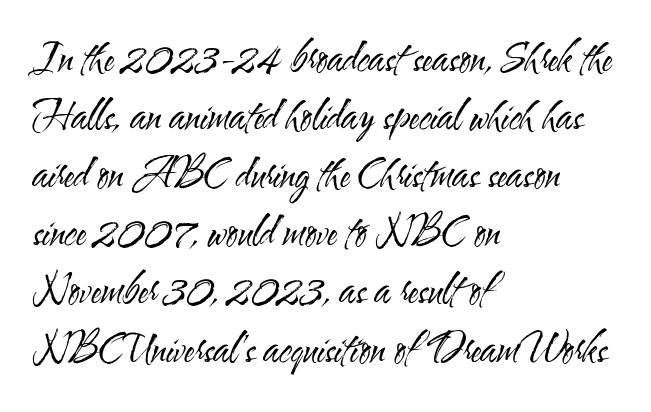
{"serif": "no", "bold": "no", "weight": "regular", "width": "condensed", "stroke_contrast": "medium", "x_height": "small", "monospaced": "no", "underline": "no", "align": "left", "line_spacing": "normal", "line_spacing_ratio": 1.49, "letter_spacing": "normal", "letter_spacing_em": 0.0, "glyph_px": 39}
